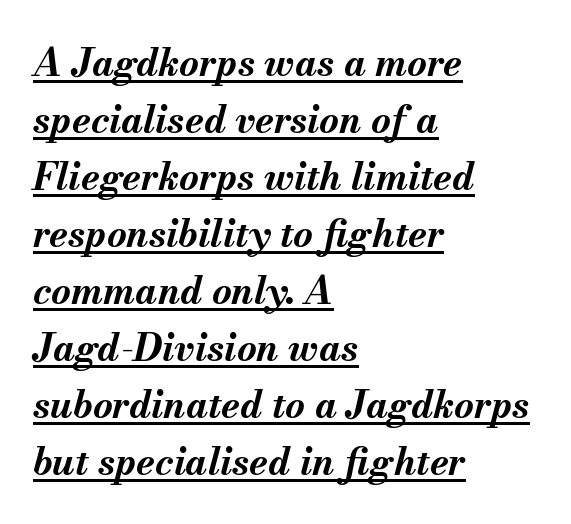
The image shows 38 px bold type, italic (leaning right); set left-aligned, normal line spacing (1.5x), normal letter spacing, underlined; medium stroke contrast and a small x-height.
